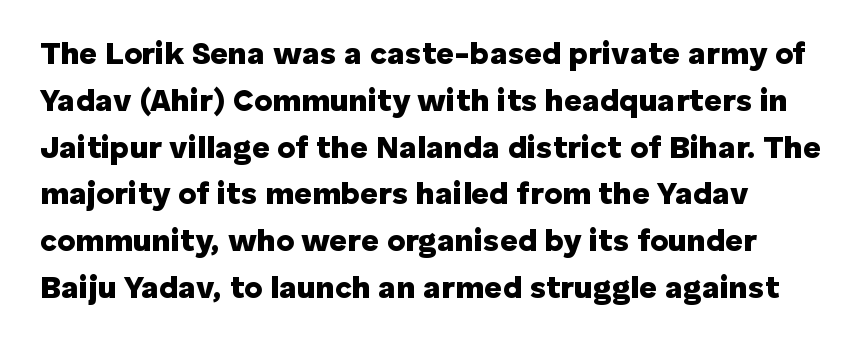
{"serif": "no", "italic": "no", "bold": "yes", "weight": "heavy", "width": "normal", "stroke_contrast": "low", "x_height": "medium", "monospaced": "no", "underline": "no", "line_spacing": "normal", "line_spacing_ratio": 1.51, "letter_spacing": "normal", "letter_spacing_em": 0.0, "glyph_px": 31}
